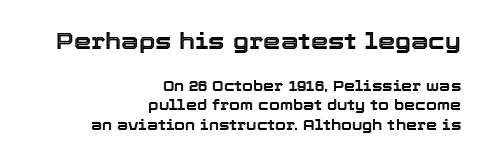
{"italic": "no", "underline": "no", "align": "right", "line_spacing": "normal", "line_spacing_ratio": 1.38, "letter_spacing": "normal", "letter_spacing_em": 0.0, "larger_block": "first", "size_ratio": 1.57, "glyph_px": 22}
